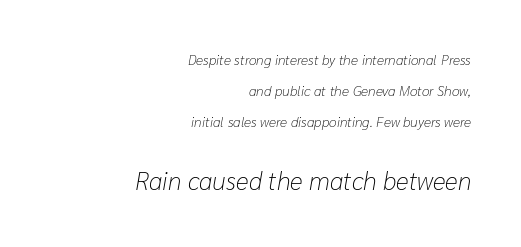
{"italic": "yes", "lean": "right", "slant_degrees": 10, "bold": "no", "underline": "no", "align": "right", "line_spacing": "loose", "line_spacing_ratio": 2.22, "letter_spacing": "normal", "letter_spacing_em": 0.0, "larger_block": "second", "size_ratio": 1.79, "glyph_px": 25}
